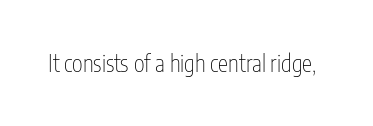
Q: Is the text bold? A: No.
Q: Is the text italic (slanted)? A: No, it is upright.
Q: Is the text underlined? A: No.
Q: Is the spacing between letters normal or unusually wide? A: Normal.
